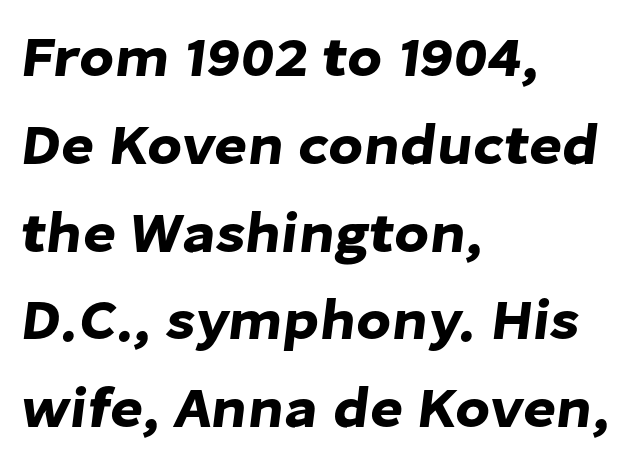
Q: Is the typeface a serif or a sans-serif typeface? A: Sans-serif.
Q: Is the text underlined? A: No.
Q: How is the paragraph aligned? A: Left-aligned.
Q: Is the spacing between letters normal or unusually wide? A: Normal.
Q: Is the spacing between lines tight, normal or loose? A: Normal.
Q: Width (condensed, normal, or wide)? A: Normal.
Q: Stroke contrast? A: Low.
Q: x-height? A: Medium.
Q: Monospaced? A: No.
